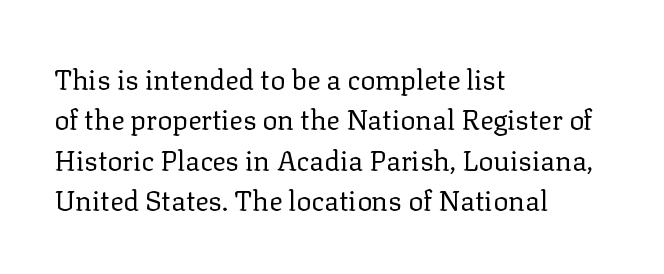
The lines in this sample share a left origin and differ only in where they stop. Regular leading. Note the varied advance widths — an 'i' is clearly narrower than an 'm'. Default kerning and tracking; the words read as compact shapes. Italic? Not at all — the glyphs are vertical. Heaviness? Minimal to ordinary, like unemphasized prose.
